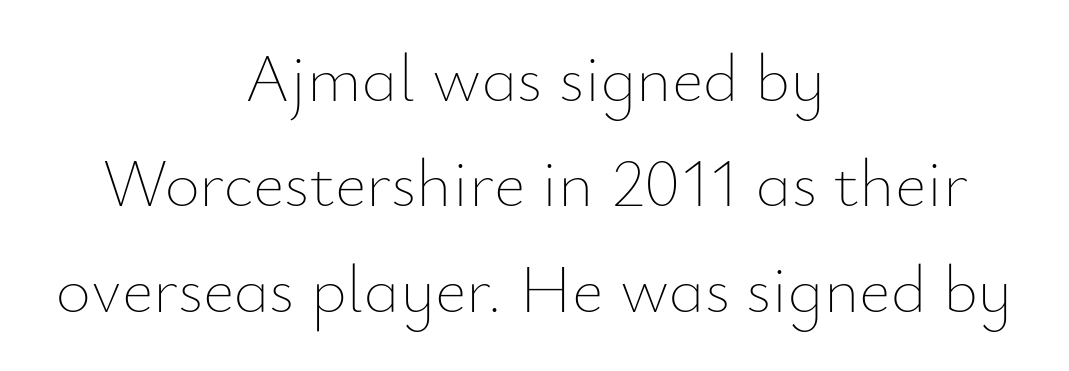
Type without underlining. No italicization has been applied; the sample stays upright. You could call the tracking neutral — neither tight nor loose. A typesetter would call this leading conventional body-copy spacing. If you folded the block vertically in half, each line would mirror itself in length.
